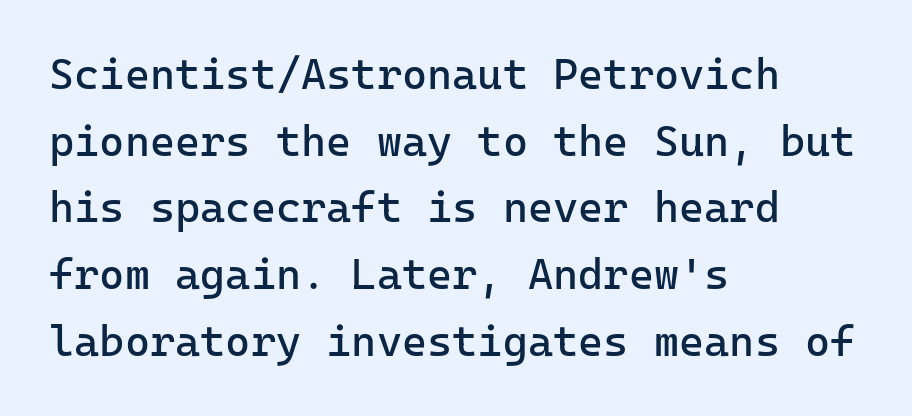
{"serif": "no", "italic": "no", "bold": "no", "weight": "regular", "width": "normal", "stroke_contrast": "low", "x_height": "medium", "monospaced": "yes", "underline": "no", "align": "left", "line_spacing": "normal", "line_spacing_ratio": 1.55, "letter_spacing": "normal", "letter_spacing_em": 0.0, "glyph_px": 43}
